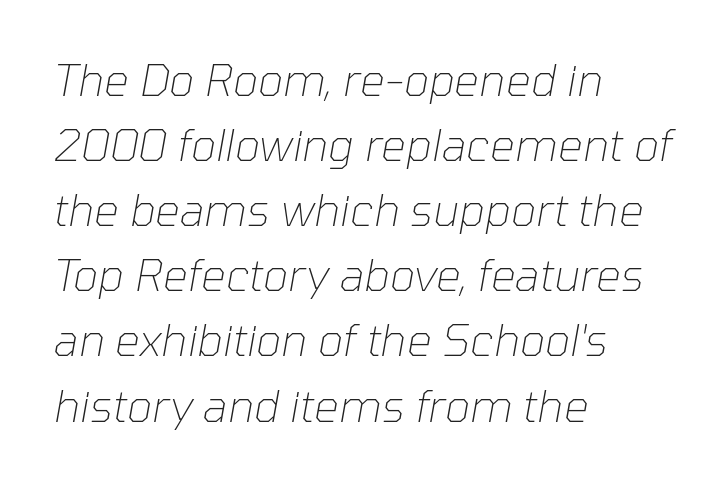
{"italic": "yes", "lean": "right", "slant_degrees": 10, "bold": "no", "weight": "thin", "width": "normal", "stroke_contrast": "low", "x_height": "medium", "monospaced": "no", "underline": "no", "align": "left", "line_spacing": "normal", "line_spacing_ratio": 1.48, "letter_spacing": "normal", "letter_spacing_em": 0.0, "glyph_px": 44}
